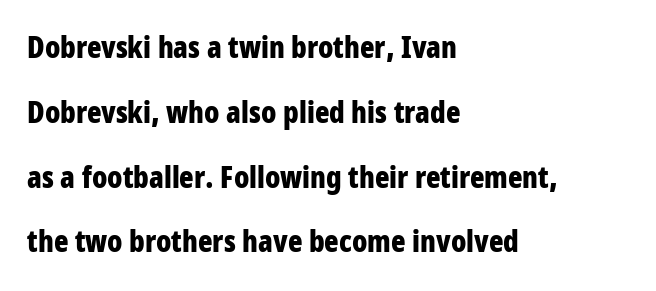
Q: Is the text bold? A: Yes.
Q: Is the text italic (slanted)? A: No, it is upright.
Q: Is the typeface a serif or a sans-serif typeface? A: Sans-serif.
Q: Is the text underlined? A: No.
Q: How is the paragraph aligned? A: Left-aligned.
Q: Is the spacing between letters normal or unusually wide? A: Normal.
Q: Is the spacing between lines tight, normal or loose? A: Loose.
Q: Width (condensed, normal, or wide)? A: Condensed.
Q: Stroke contrast? A: Low.
Q: x-height? A: Large.
Q: Monospaced? A: No.
